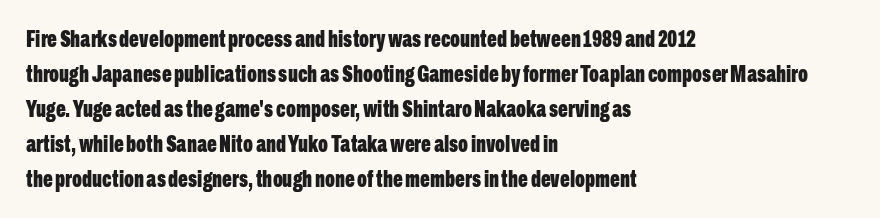
The image shows 23 px bold type, upright; set left-aligned, normal line spacing (1.52x), normal letter spacing, not underlined.
